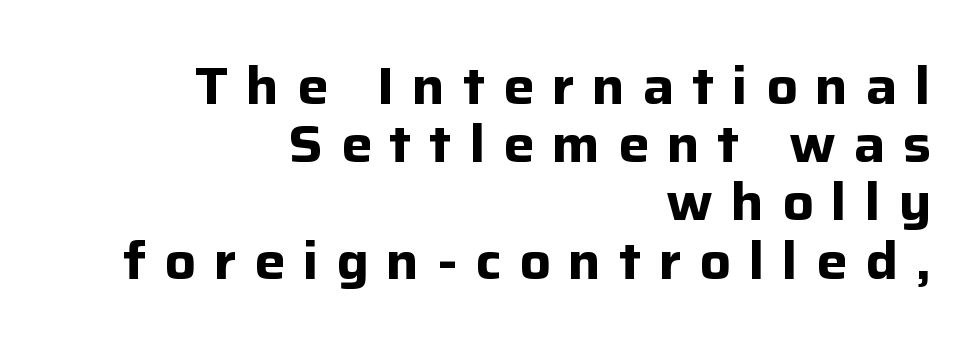
The image shows 52 px bold sans-serif type, upright; set right-aligned, tight line spacing (1.12x), unusually wide letter spacing (+0.34 em), not underlined; low stroke contrast and a medium x-height.
